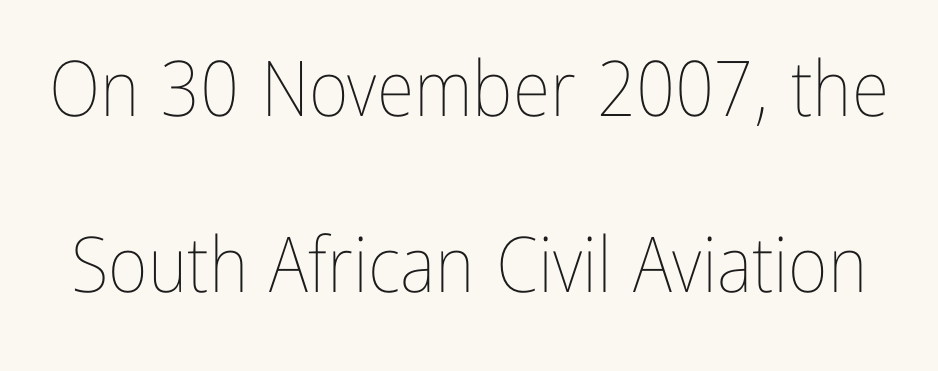
{"italic": "no", "bold": "no", "weight": "thin", "width": "condensed", "stroke_contrast": "low", "x_height": "medium", "monospaced": "no", "underline": "no", "line_spacing": "loose", "line_spacing_ratio": 2.28, "letter_spacing": "normal", "letter_spacing_em": 0.0, "glyph_px": 77}
